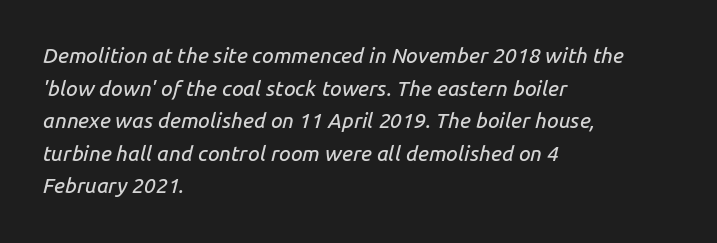
{"italic": "yes", "lean": "right", "slant_degrees": 14, "underline": "no", "align": "left", "line_spacing": "normal", "line_spacing_ratio": 1.55, "letter_spacing": "normal", "letter_spacing_em": 0.0, "glyph_px": 21}
